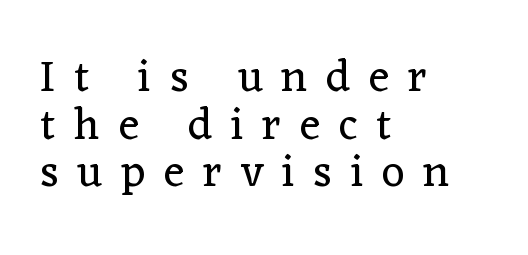
{"serif": "yes", "italic": "no", "bold": "no", "weight": "regular", "width": "normal", "stroke_contrast": "low", "x_height": "medium", "monospaced": "no", "underline": "no", "align": "left", "line_spacing": "tight", "line_spacing_ratio": 1.08, "letter_spacing": "wide", "letter_spacing_em": 0.43, "glyph_px": 44}
